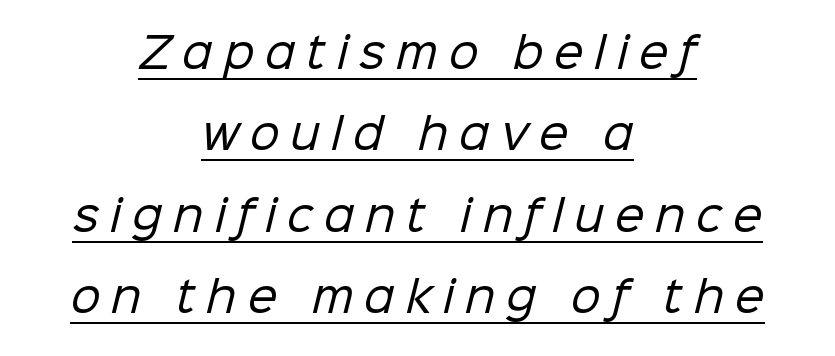
The image shows 42 px regular-weight sans-serif type; set centered, loose line spacing (1.94x), unusually wide letter spacing (+0.26 em), underlined; low stroke contrast and a medium x-height.
